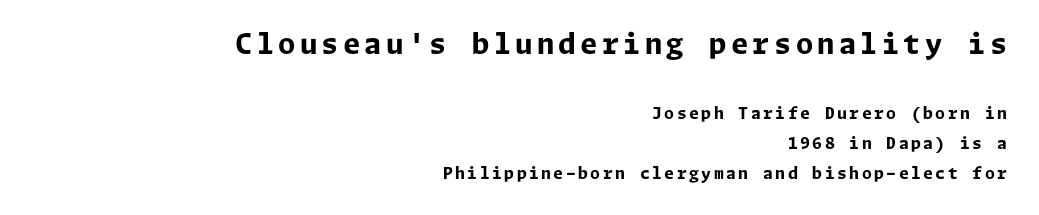
{"serif": "no", "italic": "no", "bold": "yes", "weight": "bold", "width": "normal", "stroke_contrast": "low", "x_height": "medium", "underline": "no", "align": "right", "line_spacing_ratio": 1.86, "larger_block": "first", "size_ratio": 1.75, "glyph_px": 28}
